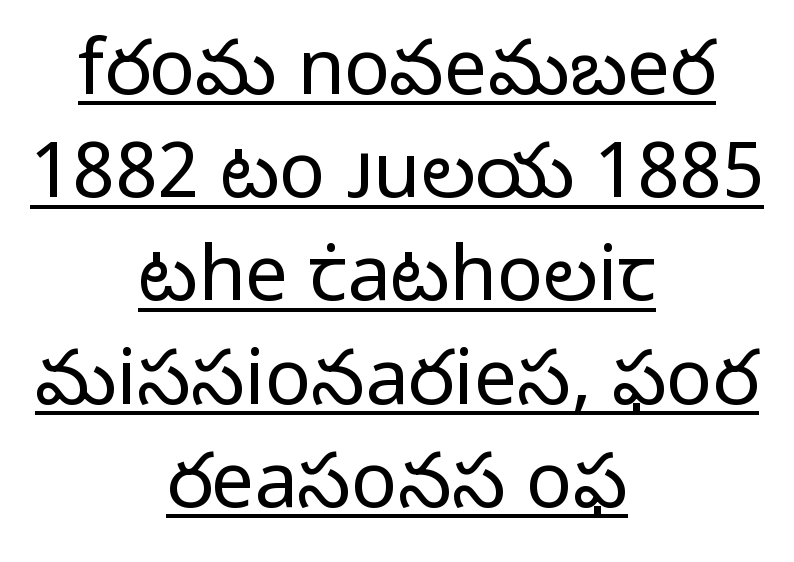
Q: Is the text bold? A: No.
Q: Is the text italic (slanted)? A: No, it is upright.
Q: Is the typeface a serif or a sans-serif typeface? A: Sans-serif.
Q: Is the text underlined? A: Yes.
Q: How is the paragraph aligned? A: Centered.
Q: Is the spacing between letters normal or unusually wide? A: Normal.
Q: Is the spacing between lines tight, normal or loose? A: Normal.
Q: Width (condensed, normal, or wide)? A: Normal.
Q: Stroke contrast? A: Low.
Q: x-height? A: Medium.
Q: Monospaced? A: No.
